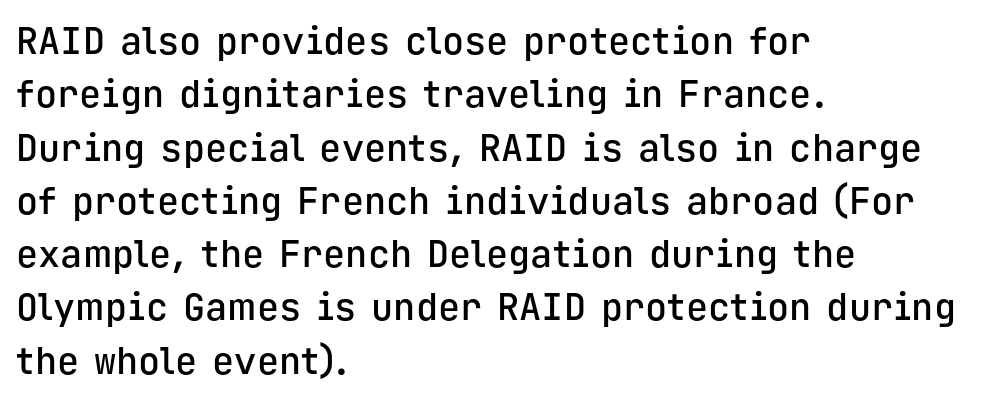
{"serif": "no", "italic": "no", "bold": "semi", "weight": "semibold", "width": "normal", "stroke_contrast": "low", "x_height": "medium", "monospaced": "yes", "underline": "no", "align": "left", "line_spacing": "normal", "line_spacing_ratio": 1.44, "letter_spacing": "normal", "letter_spacing_em": 0.0, "glyph_px": 37}
